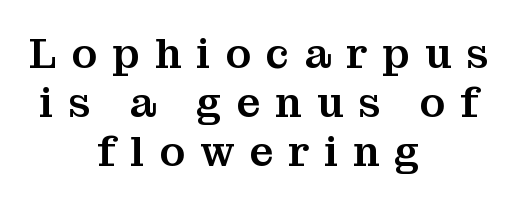
These lines are composed in type with serifs. Looks like regular typesetting: each glyph gets only the width it needs. Posture: vertical. Substantial extra tracking has been applied to these lines. These lines stack symmetrically, like a column narrowing and widening about its center.
